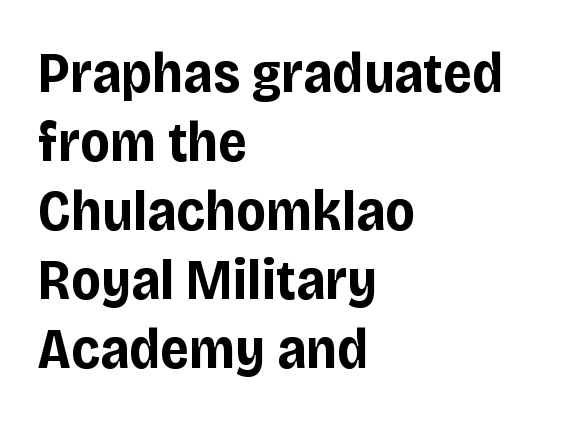
Q: Is the text bold? A: Yes.
Q: Is the text italic (slanted)? A: No, it is upright.
Q: Is the typeface a serif or a sans-serif typeface? A: Sans-serif.
Q: Is the text underlined? A: No.
Q: How is the paragraph aligned? A: Left-aligned.
Q: Is the spacing between letters normal or unusually wide? A: Normal.
Q: Width (condensed, normal, or wide)? A: Normal.
Q: Stroke contrast? A: Low.
Q: x-height? A: Large.
Q: Monospaced? A: No.
